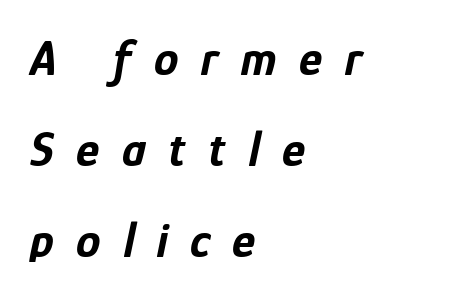
Q: Is the text bold? A: Yes.
Q: Is the text italic (slanted)? A: Yes, it leans right by about 12 degrees.
Q: Is the text underlined? A: No.
Q: How is the paragraph aligned? A: Left-aligned.
Q: Is the spacing between letters normal or unusually wide? A: Unusually wide.
Q: Width (condensed, normal, or wide)? A: Condensed.
Q: Stroke contrast? A: Low.
Q: x-height? A: Medium.
Q: Monospaced? A: No.
